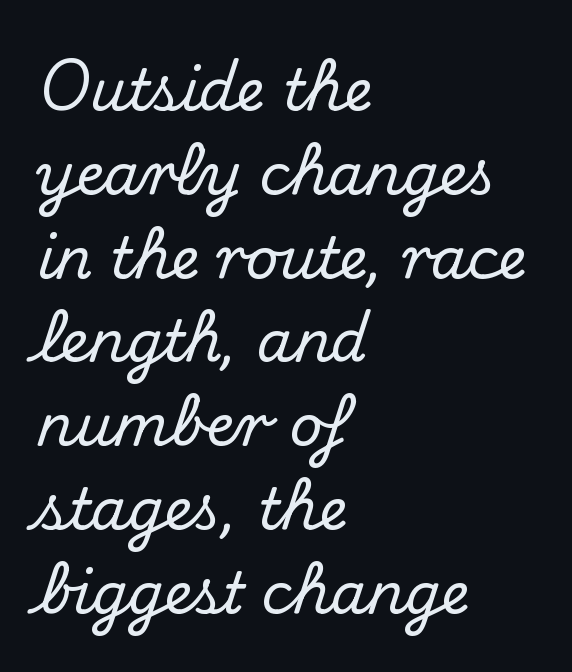
Q: Is the text italic (slanted)? A: Yes.
Q: Is the typeface a serif or a sans-serif typeface? A: Serif.
Q: Is the text underlined? A: No.
Q: How is the paragraph aligned? A: Left-aligned.
Q: Is the spacing between letters normal or unusually wide? A: Normal.
Q: Is the spacing between lines tight, normal or loose? A: Normal.
Q: Width (condensed, normal, or wide)? A: Normal.
Q: Stroke contrast? A: Medium.
Q: x-height? A: Small.
Q: Monospaced? A: No.
